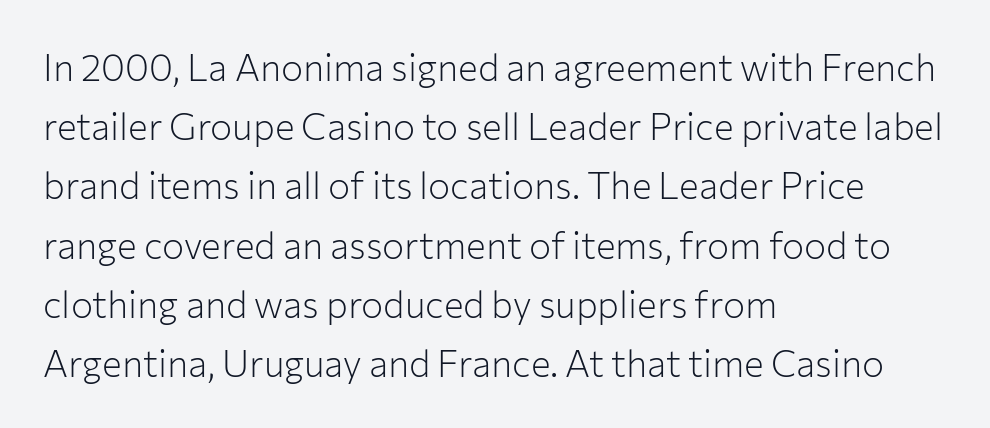
The image shows 37 px light sans-serif type, upright; set left-aligned, normal line spacing (1.6x), normal letter spacing, not underlined; low stroke contrast and a medium x-height.
